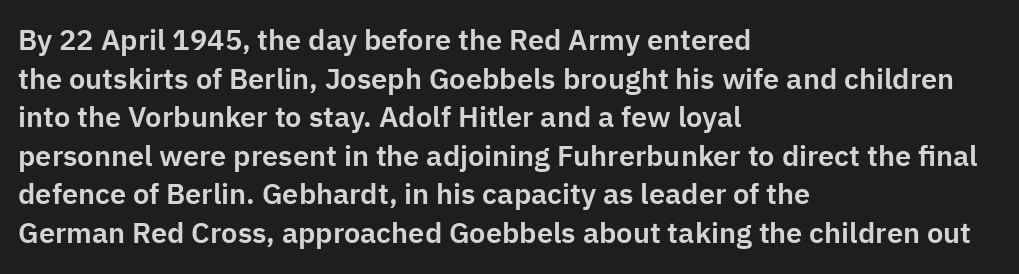
Casual observation: everything's shoved over to the left. Are there feet on the stems? There aren't — it's a sans. Check the space under the baseline: it is left empty. Characters remain perfectly vertical along every line. Inter-character spacing is left at the font's built-in metrics.
